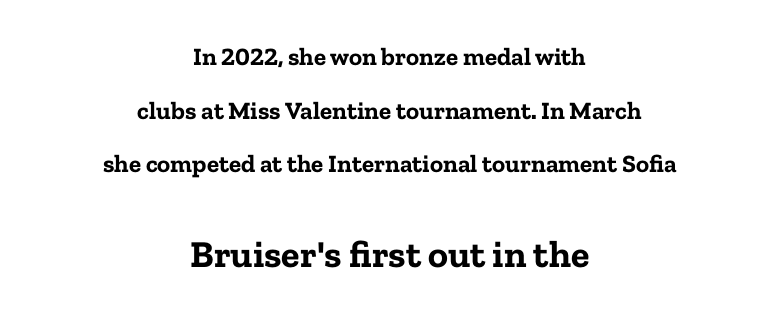
{"serif": "yes", "italic": "no", "bold": "yes", "weight": "bold", "width": "normal", "stroke_contrast": "low", "x_height": "medium", "monospaced": "no", "underline": "no", "align": "center", "line_spacing": "loose", "line_spacing_ratio": 2.15, "letter_spacing": "normal", "letter_spacing_em": 0.0, "larger_block": "second", "size_ratio": 1.52, "glyph_px": 38}
